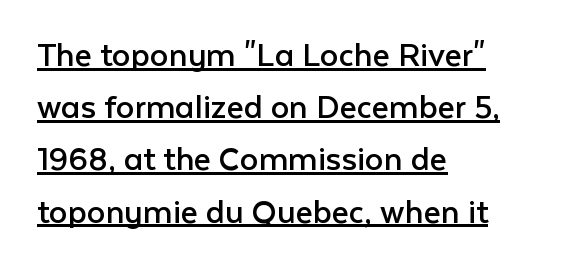
Q: Is the text bold? A: No.
Q: Is the text italic (slanted)? A: No, it is upright.
Q: Is the typeface a serif or a sans-serif typeface? A: Sans-serif.
Q: Is the text underlined? A: Yes.
Q: How is the paragraph aligned? A: Left-aligned.
Q: Is the spacing between letters normal or unusually wide? A: Normal.
Q: Is the spacing between lines tight, normal or loose? A: Normal.
Q: Width (condensed, normal, or wide)? A: Normal.
Q: Stroke contrast? A: Low.
Q: x-height? A: Medium.
Q: Monospaced? A: No.
